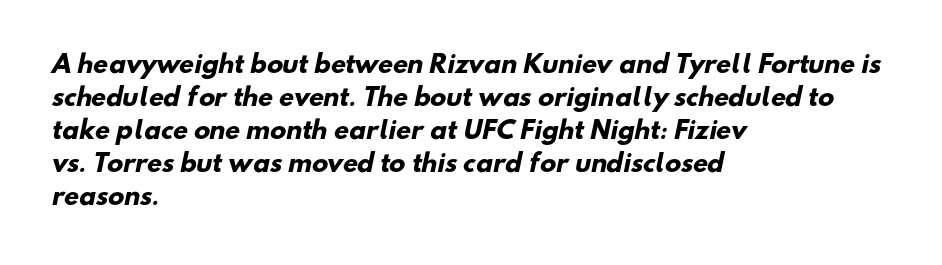
The image shows 24 px bold type; set left-aligned, normal line spacing (1.37x), normal letter spacing, not underlined.
